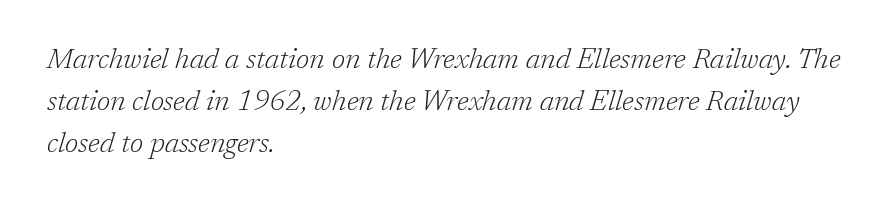
The image shows 28 px light serif type, italic (leaning right); set left-aligned, normal line spacing (1.5x), normal letter spacing, not underlined; low stroke contrast and a medium x-height.
